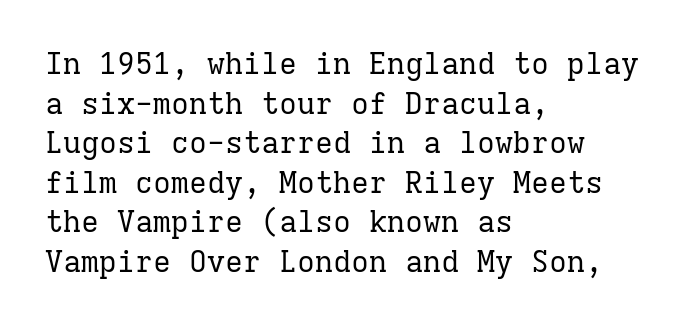
The image shows 30 px regular-weight serif type, upright, monospaced; set left-aligned, normal line spacing (1.32x), normal letter spacing, not underlined; low stroke contrast and a medium x-height.
